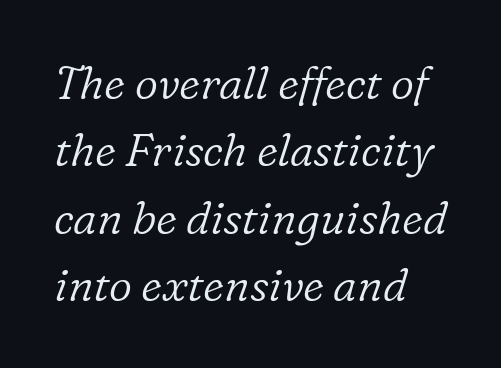
The image shows 45 px light serif type, italic (leaning right); set left-aligned, normal line spacing (1.5x), normal letter spacing, not underlined; low stroke contrast and a medium x-height.
